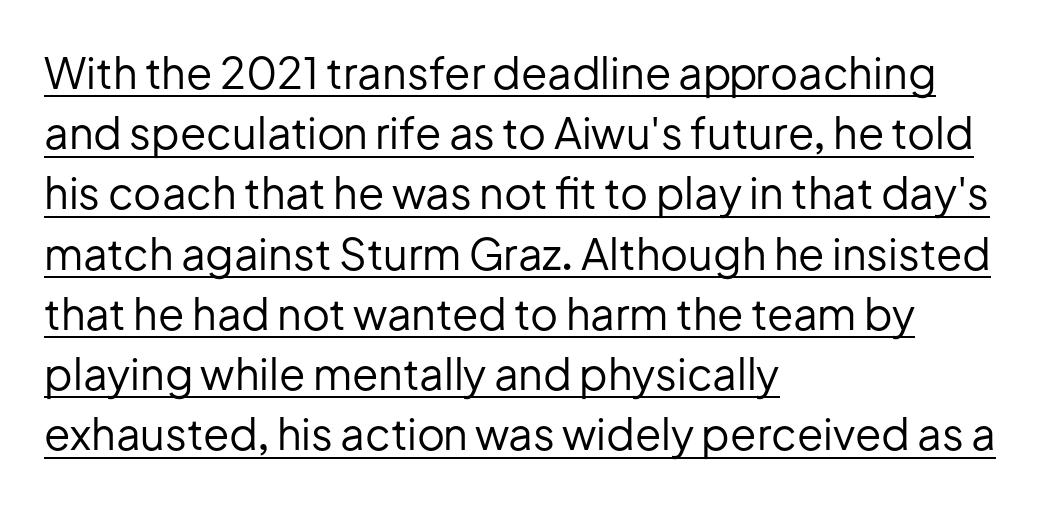
Is there an underline? Yes — a line sits under the letters. Italic: no, the glyphs are upright roman. Ink coverage per letter is moderate at most. In terms of leading, this rendering sits right in the middle. A typesetter would call this proportional, since set widths differ per character. In terms of letterform style, serifs are entirely absent.
